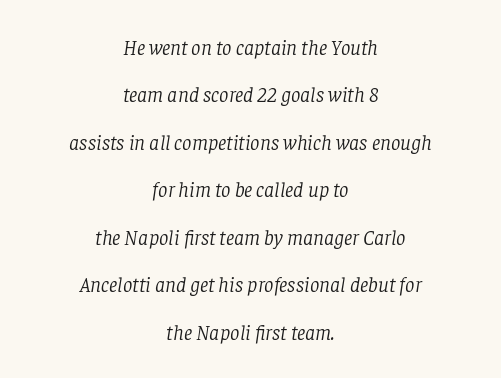
Every row of glyphs is offset so its center matches the block's center. Observe the ordinary spacing: letters are neighbours, not strangers. Letters have the restrained weight of plain body copy at most. Nobody drew a line under any word here. Style check: oblique. Airy leading.
